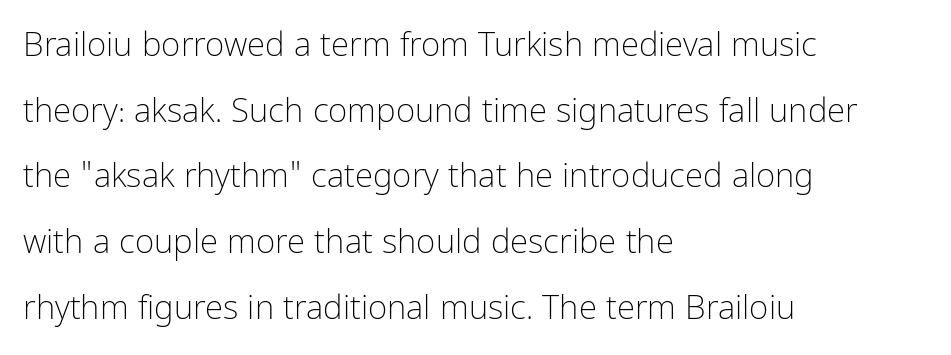
The image shows 33 px light, condensed sans-serif type, upright; set left-aligned, loose line spacing (1.99x), normal letter spacing, not underlined; low stroke contrast and a medium x-height.
